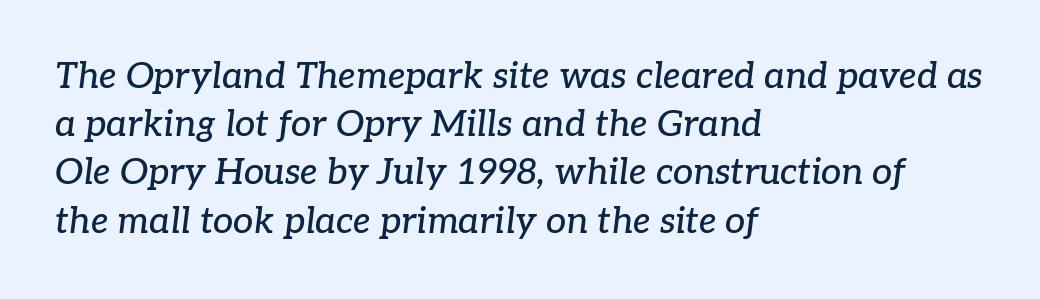
The image shows 36 px serif type, italic (leaning right); set left-aligned, normal line spacing (1.34x), normal letter spacing, not underlined; low stroke contrast and a medium x-height.
